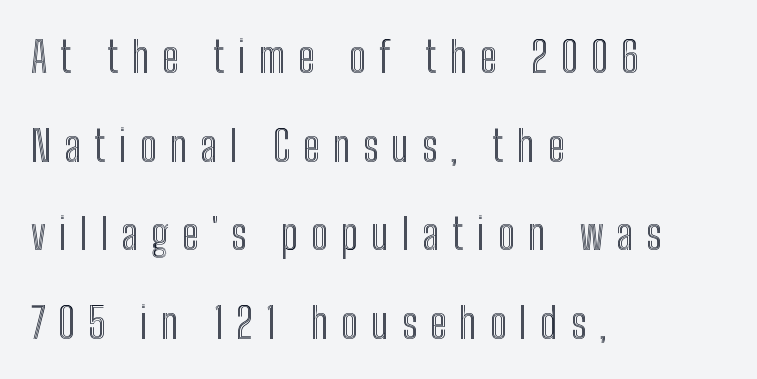
Line beginnings align vertically; line endings do not. The rendering uses natural spacing where letterforms have individual widths. The space directly below the letters is spotless. Vertically, the passage feels expansive, rows floating well apart. Every character sits straight up, as roman type does.
